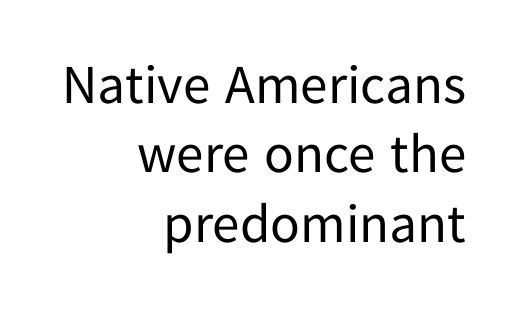
Q: Is the text bold? A: No.
Q: Is the text italic (slanted)? A: No, it is upright.
Q: Is the typeface a serif or a sans-serif typeface? A: Sans-serif.
Q: Is the text underlined? A: No.
Q: How is the paragraph aligned? A: Right-aligned.
Q: Is the spacing between letters normal or unusually wide? A: Normal.
Q: Is the spacing between lines tight, normal or loose? A: Normal.
Q: Width (condensed, normal, or wide)? A: Normal.
Q: Stroke contrast? A: Low.
Q: x-height? A: Medium.
Q: Monospaced? A: No.
